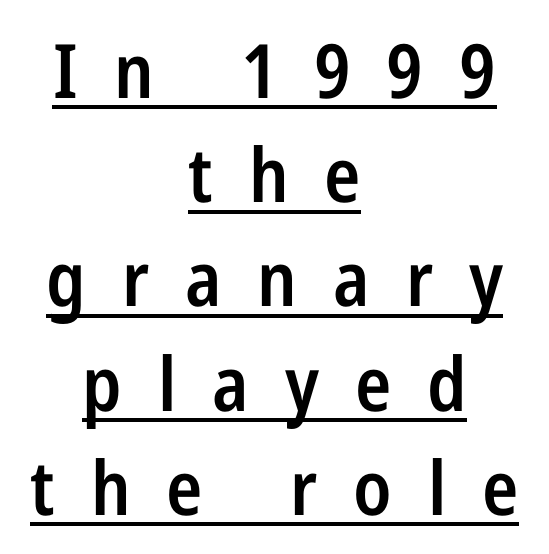
Underline: present. Every row of glyphs is offset so its center matches the block's center. Every character sits straight up, as roman type does. The letterforms stand isolated, each surrounded by extra space. If you measured baseline to baseline, you'd find a middling distance. In terms of letterform style, serifs are entirely absent.
